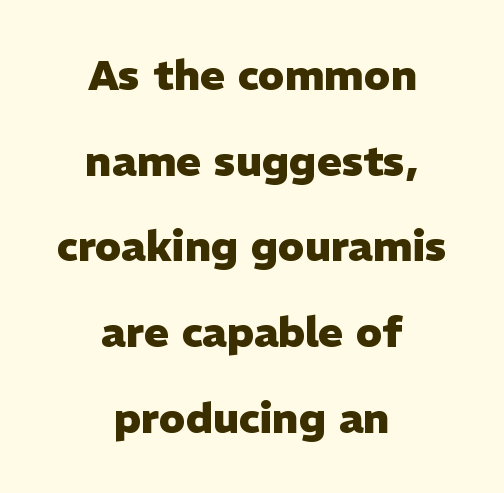
Q: Is the text bold? A: Yes.
Q: Is the text italic (slanted)? A: No, it is upright.
Q: Is the typeface a serif or a sans-serif typeface? A: Sans-serif.
Q: Is the text underlined? A: No.
Q: How is the paragraph aligned? A: Centered.
Q: Is the spacing between letters normal or unusually wide? A: Normal.
Q: Is the spacing between lines tight, normal or loose? A: Loose.
Q: Width (condensed, normal, or wide)? A: Normal.
Q: Stroke contrast? A: Low.
Q: x-height? A: Medium.
Q: Monospaced? A: No.
